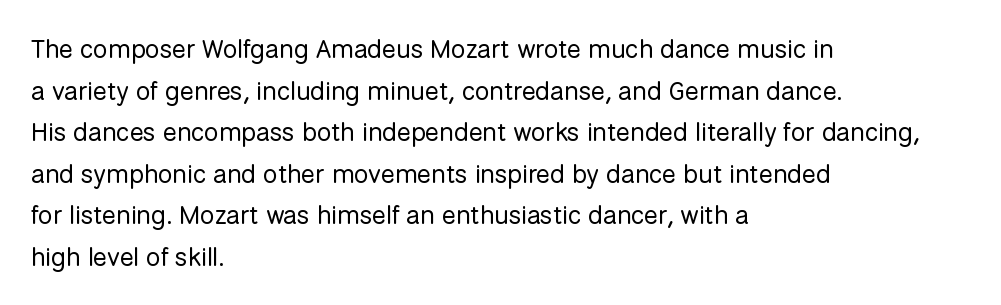
Q: Is the text bold? A: No.
Q: Is the text italic (slanted)? A: No, it is upright.
Q: Is the text underlined? A: No.
Q: How is the paragraph aligned? A: Left-aligned.
Q: Is the spacing between letters normal or unusually wide? A: Normal.
Q: Is the spacing between lines tight, normal or loose? A: Normal.
